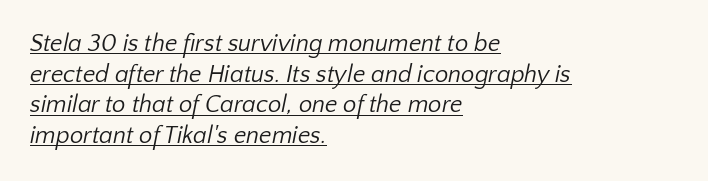
The image shows 24 px text type; set left-aligned, normal line spacing (1.28x), normal letter spacing, underlined.
